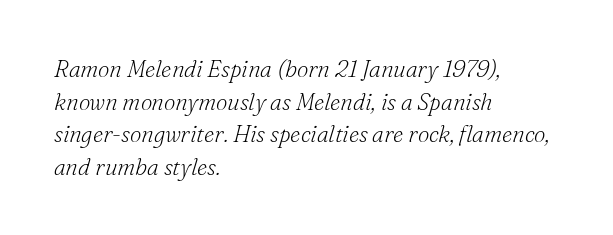
Where is the straight margin? On the left. Is the type slanted? Yes — the strokes lean at a clear angle. The designer left line spacing at the default. The weight tops out at a normal text grade.
